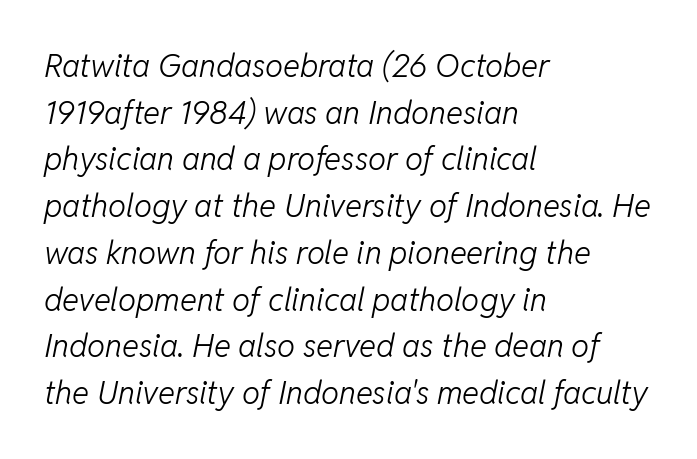
The image shows 32 px light type, italic (leaning right); set left-aligned, normal line spacing (1.46x), normal letter spacing, not underlined; low stroke contrast and a medium x-height.
